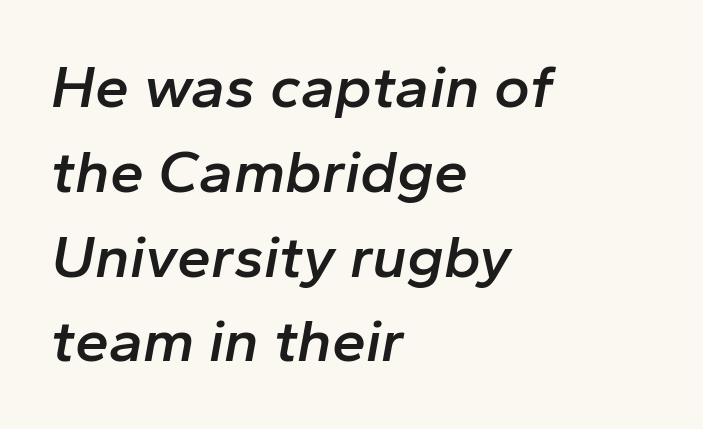
Q: Is the text bold? A: Semi-bold.
Q: Is the text italic (slanted)? A: Yes, it leans right by about 10 degrees.
Q: Is the text underlined? A: No.
Q: How is the paragraph aligned? A: Left-aligned.
Q: Is the spacing between letters normal or unusually wide? A: Normal.
Q: Is the spacing between lines tight, normal or loose? A: Normal.
Q: Width (condensed, normal, or wide)? A: Normal.
Q: Stroke contrast? A: Low.
Q: x-height? A: Medium.
Q: Monospaced? A: No.
